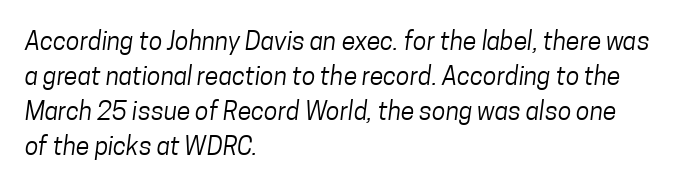
Q: Is the text bold? A: No.
Q: Is the text underlined? A: No.
Q: How is the paragraph aligned? A: Left-aligned.
Q: Is the spacing between letters normal or unusually wide? A: Normal.
Q: Is the spacing between lines tight, normal or loose? A: Normal.
